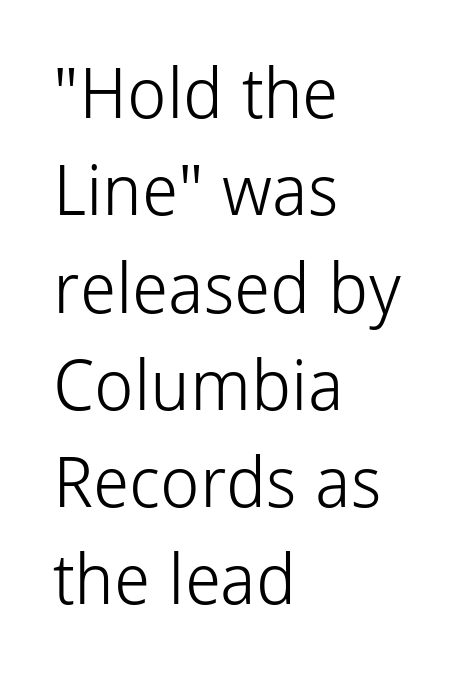
Q: Is the text bold? A: No.
Q: Is the text italic (slanted)? A: No, it is upright.
Q: Is the typeface a serif or a sans-serif typeface? A: Sans-serif.
Q: Is the text underlined? A: No.
Q: How is the paragraph aligned? A: Left-aligned.
Q: Is the spacing between letters normal or unusually wide? A: Normal.
Q: Is the spacing between lines tight, normal or loose? A: Normal.
Q: Width (condensed, normal, or wide)? A: Normal.
Q: Stroke contrast? A: Low.
Q: x-height? A: Medium.
Q: Monospaced? A: No.
